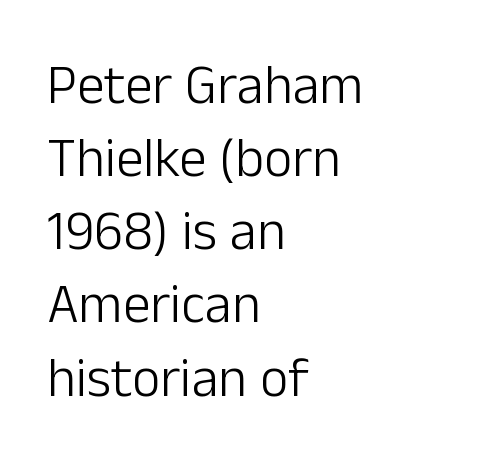
No italicization has been applied; the sample stays upright. The letters advance in unequal steps, a hallmark of proportional type. The gaps between neighbouring characters are ordinary and unremarkable. The ragged edge is on the right, which tells us the setting is flush left.
